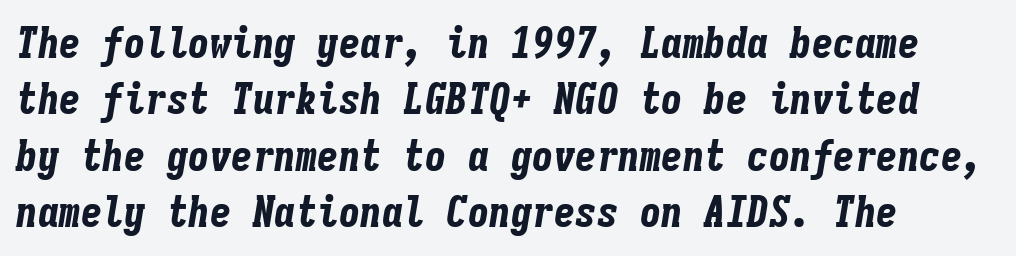
Q: Is the text bold? A: Yes.
Q: Is the text italic (slanted)? A: Yes, it leans right by about 9 degrees.
Q: Is the text underlined? A: No.
Q: How is the paragraph aligned? A: Left-aligned.
Q: Is the spacing between letters normal or unusually wide? A: Normal.
Q: Is the spacing between lines tight, normal or loose? A: Normal.
Q: Width (condensed, normal, or wide)? A: Condensed.
Q: Stroke contrast? A: Low.
Q: x-height? A: Medium.
Q: Monospaced? A: Yes.
